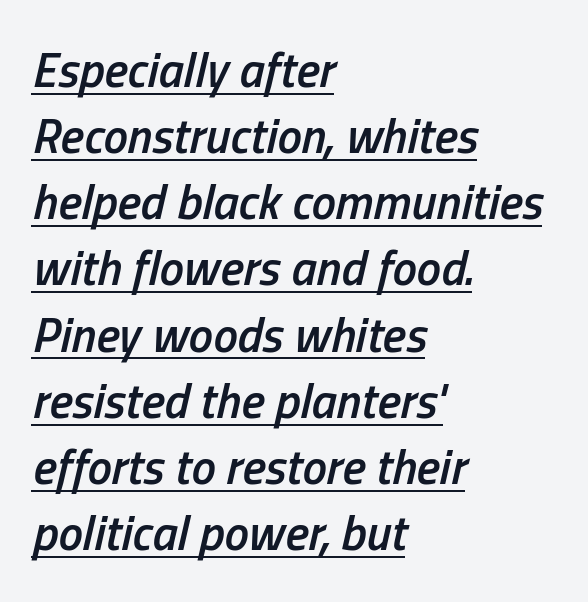
{"italic": "yes", "lean": "right", "slant_degrees": 13, "bold": "semi", "weight": "semibold", "width": "condensed", "stroke_contrast": "low", "x_height": "medium", "monospaced": "no", "underline": "yes", "align": "left", "line_spacing": "normal", "line_spacing_ratio": 1.35, "letter_spacing": "normal", "letter_spacing_em": 0.0, "glyph_px": 49}
